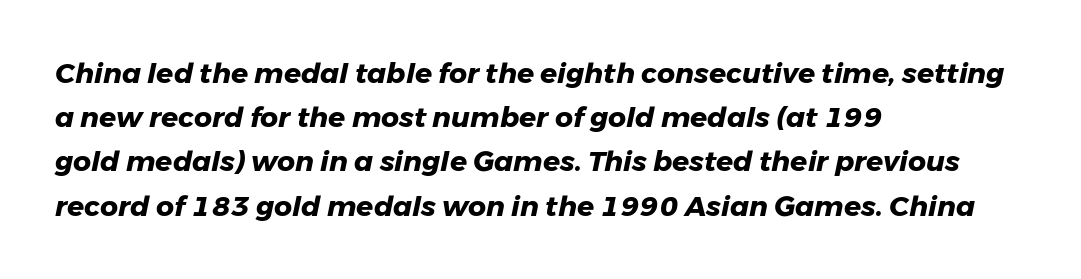
{"italic": "yes", "lean": "right", "slant_degrees": 11, "bold": "yes", "weight": "heavy", "width": "normal", "stroke_contrast": "low", "x_height": "medium", "monospaced": "no", "underline": "no", "align": "left", "line_spacing": "normal", "line_spacing_ratio": 1.58, "letter_spacing": "normal", "letter_spacing_em": 0.0, "glyph_px": 28}
